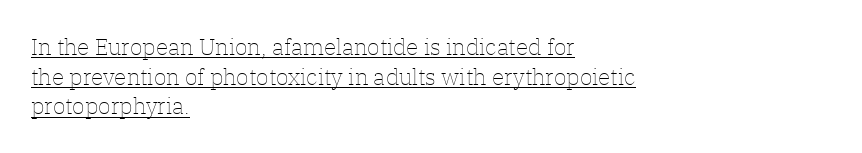
Horizontally, the lines are justified to the leading edge only. Letter spacing: default. Style check: upright. Honestly, the row spacing looks completely unremarkable. A quiet, ordinary-to-light weight characterises the typeface.
